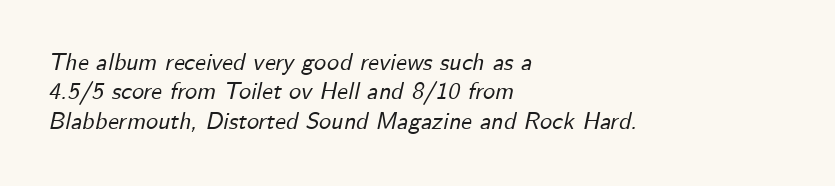
Q: Is the text italic (slanted)? A: Yes, it leans right by about 12 degrees.
Q: Is the text underlined? A: No.
Q: How is the paragraph aligned? A: Left-aligned.
Q: Is the spacing between letters normal or unusually wide? A: Normal.
